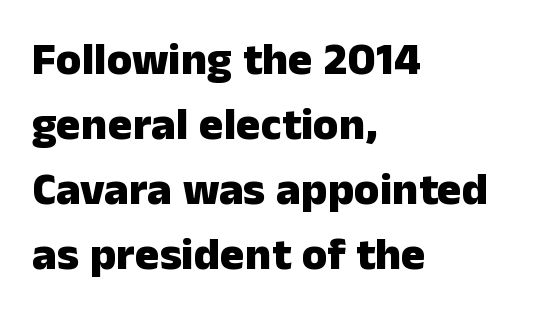
These lines are rendered in a variable-pitch font. Is there much room between lines? A standard amount, neither cramped nor airy. Here the glyphs are tracked normally, forming tight word shapes. The rendering shows plain stroke endings on the letterforms — a sans-serif design. Type without underlining.
